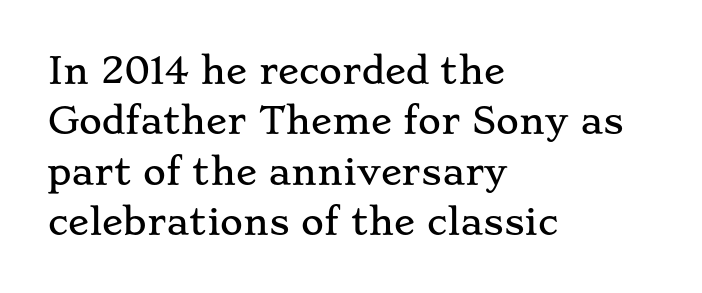
Q: Is the text italic (slanted)? A: No, it is upright.
Q: Is the typeface a serif or a sans-serif typeface? A: Serif.
Q: Is the text underlined? A: No.
Q: How is the paragraph aligned? A: Left-aligned.
Q: Is the spacing between letters normal or unusually wide? A: Normal.
Q: Is the spacing between lines tight, normal or loose? A: Normal.
Q: Width (condensed, normal, or wide)? A: Wide.
Q: Stroke contrast? A: Low.
Q: x-height? A: Small.
Q: Monospaced? A: No.
